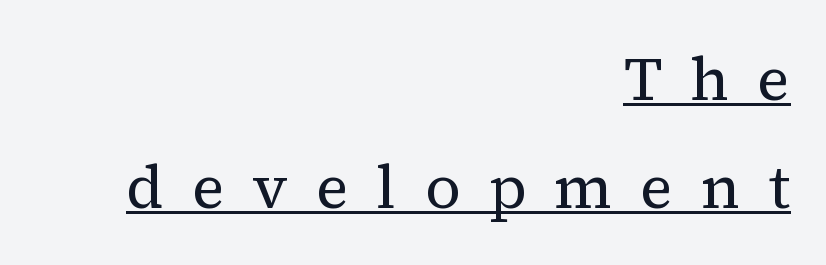
Q: Is the text bold? A: No.
Q: Is the text italic (slanted)? A: No, it is upright.
Q: Is the typeface a serif or a sans-serif typeface? A: Serif.
Q: Is the text underlined? A: Yes.
Q: How is the paragraph aligned? A: Right-aligned.
Q: Is the spacing between letters normal or unusually wide? A: Unusually wide.
Q: Width (condensed, normal, or wide)? A: Normal.
Q: Stroke contrast? A: Medium.
Q: x-height? A: Medium.
Q: Monospaced? A: No.
